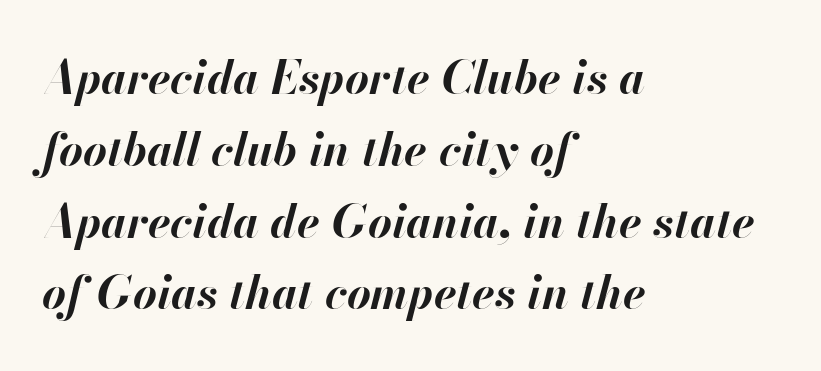
{"italic": "yes", "lean": "right", "slant_degrees": 13, "bold": "yes", "weight": "bold", "width": "normal", "stroke_contrast": "high", "x_height": "small", "monospaced": "no", "underline": "no", "align": "left", "line_spacing": "normal", "line_spacing_ratio": 1.56, "letter_spacing": "normal", "letter_spacing_em": 0.0, "glyph_px": 46}
